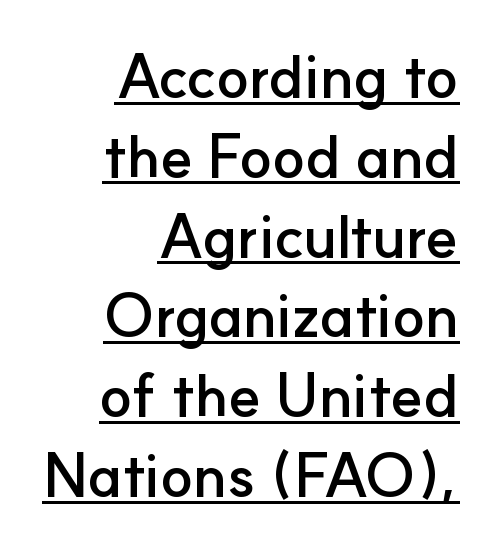
{"serif": "no", "italic": "no", "bold": "yes", "weight": "semibold", "width": "normal", "stroke_contrast": "low", "x_height": "small", "monospaced": "no", "underline": "yes", "align": "right", "line_spacing": "normal", "line_spacing_ratio": 1.33, "letter_spacing": "normal", "letter_spacing_em": 0.0, "glyph_px": 60}
